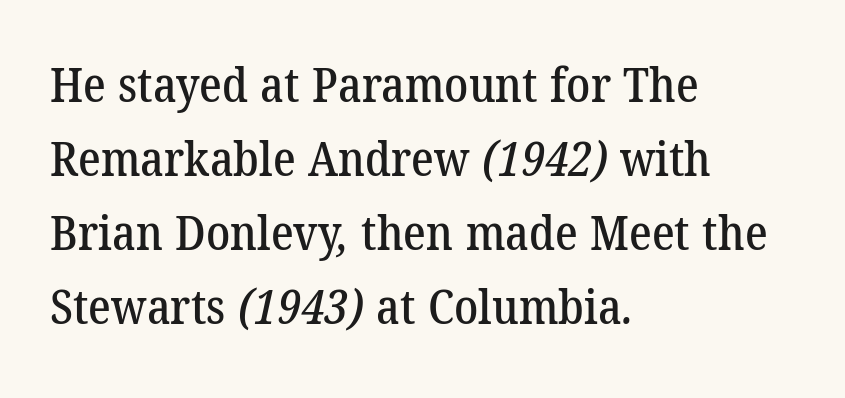
The image shows 48 px serif type; set left-aligned, normal line spacing (1.54x), normal letter spacing, not underlined; low stroke contrast and a medium x-height.
